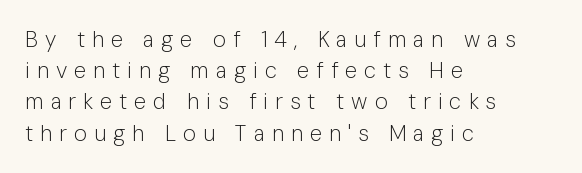
The image shows 22 px text type, upright; set left-aligned, normal line spacing (1.42x), unusually wide letter spacing (+0.32 em), not underlined.
